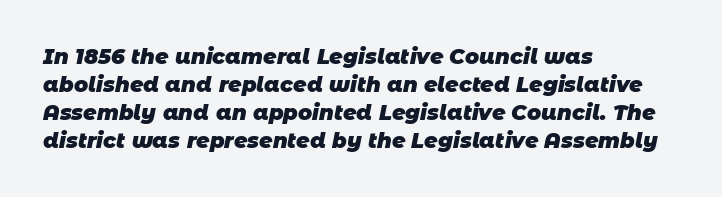
Q: Is the text bold? A: Yes.
Q: Is the text underlined? A: No.
Q: How is the paragraph aligned? A: Left-aligned.
Q: Is the spacing between letters normal or unusually wide? A: Normal.
Q: Is the spacing between lines tight, normal or loose? A: Normal.
